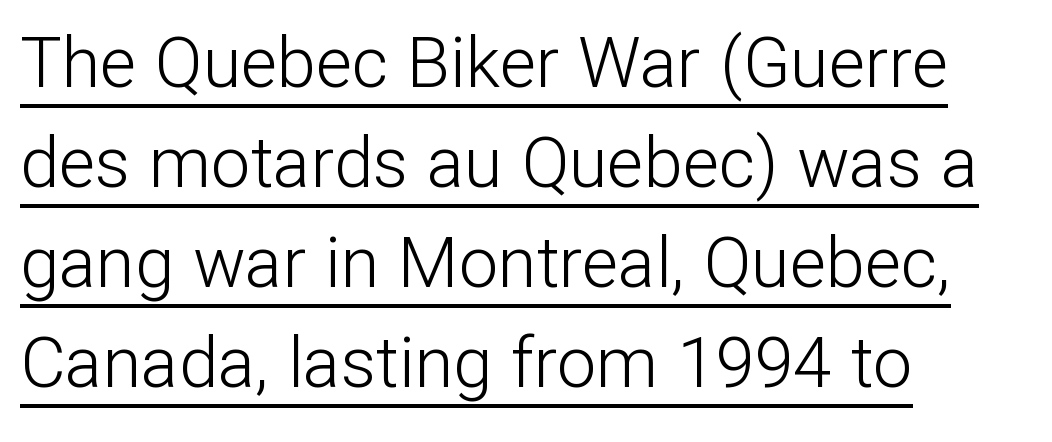
Q: Is the text bold? A: No.
Q: Is the text italic (slanted)? A: No, it is upright.
Q: Is the typeface a serif or a sans-serif typeface? A: Sans-serif.
Q: Is the text underlined? A: Yes.
Q: How is the paragraph aligned? A: Left-aligned.
Q: Is the spacing between letters normal or unusually wide? A: Normal.
Q: Is the spacing between lines tight, normal or loose? A: Normal.
Q: Width (condensed, normal, or wide)? A: Normal.
Q: Stroke contrast? A: Low.
Q: x-height? A: Medium.
Q: Monospaced? A: No.
